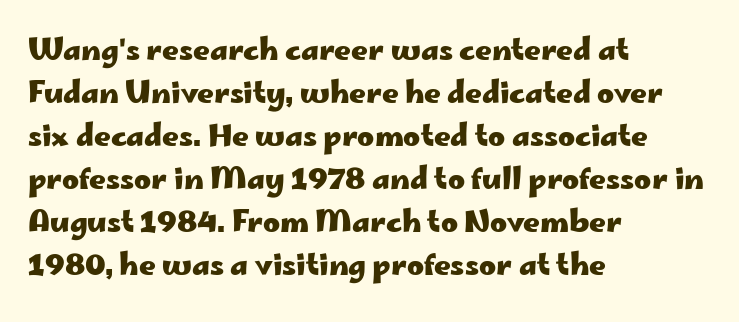
Q: Is the text bold? A: Yes.
Q: Is the text italic (slanted)? A: No, it is upright.
Q: Is the typeface a serif or a sans-serif typeface? A: Sans-serif.
Q: Is the text underlined? A: No.
Q: How is the paragraph aligned? A: Left-aligned.
Q: Is the spacing between letters normal or unusually wide? A: Normal.
Q: Is the spacing between lines tight, normal or loose? A: Normal.
Q: Width (condensed, normal, or wide)? A: Wide.
Q: Stroke contrast? A: Low.
Q: x-height? A: Small.
Q: Monospaced? A: No.
